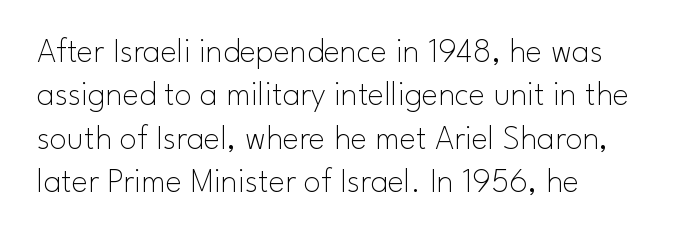
Q: Is the text bold? A: No.
Q: Is the text italic (slanted)? A: No, it is upright.
Q: Is the typeface a serif or a sans-serif typeface? A: Sans-serif.
Q: Is the text underlined? A: No.
Q: How is the paragraph aligned? A: Left-aligned.
Q: Is the spacing between letters normal or unusually wide? A: Normal.
Q: Width (condensed, normal, or wide)? A: Normal.
Q: Stroke contrast? A: Low.
Q: x-height? A: Small.
Q: Monospaced? A: No.
